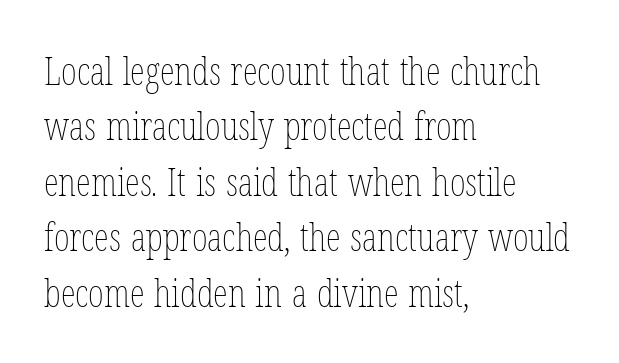
Q: Is the text bold? A: No.
Q: Is the text italic (slanted)? A: No, it is upright.
Q: Is the text underlined? A: No.
Q: How is the paragraph aligned? A: Left-aligned.
Q: Is the spacing between letters normal or unusually wide? A: Normal.
Q: Is the spacing between lines tight, normal or loose? A: Normal.
Q: Width (condensed, normal, or wide)? A: Condensed.
Q: Stroke contrast? A: Low.
Q: x-height? A: Medium.
Q: Monospaced? A: No.
